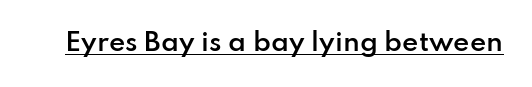
The letters sit at their default tracking, neither squeezed nor spread. On the weight axis this lands at semibold, roughly 600. Somebody hit Ctrl+U on this one — the words are underlined. In terms of posture, this sample is upright.
